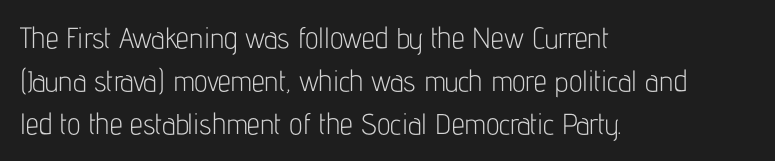
The image shows 29 px light, condensed sans-serif type, upright; set left-aligned, normal line spacing (1.48x), normal letter spacing, not underlined; low stroke contrast and a medium x-height.
